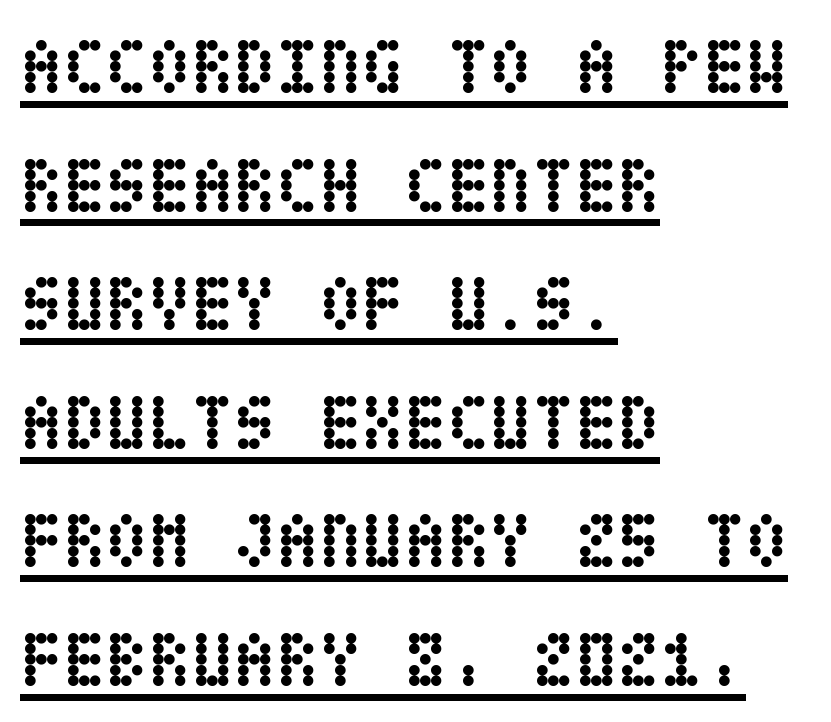
{"italic": "no", "bold": "yes", "weight": "semibold", "width": "condensed", "stroke_contrast": "low", "x_height": "large", "underline": "yes", "align": "left", "line_spacing": "normal", "line_spacing_ratio": 1.52, "letter_spacing": "normal", "letter_spacing_em": 0.0, "glyph_px": 78}
